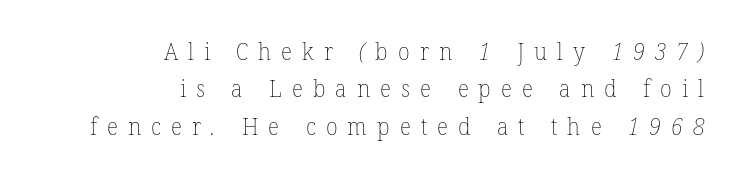
Q: Is the text bold? A: No.
Q: Is the text underlined? A: No.
Q: How is the paragraph aligned? A: Right-aligned.
Q: Is the spacing between letters normal or unusually wide? A: Unusually wide.
Q: Is the spacing between lines tight, normal or loose? A: Normal.
